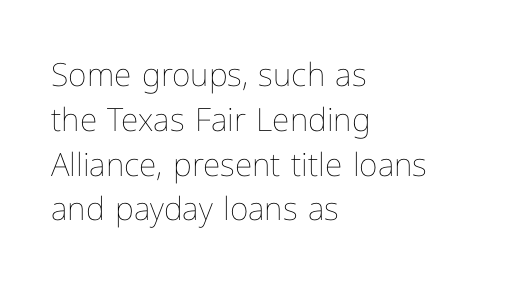
The image shows 32 px thin type, upright; set left-aligned, normal line spacing (1.4x), normal letter spacing, not underlined; low stroke contrast and a medium x-height.
